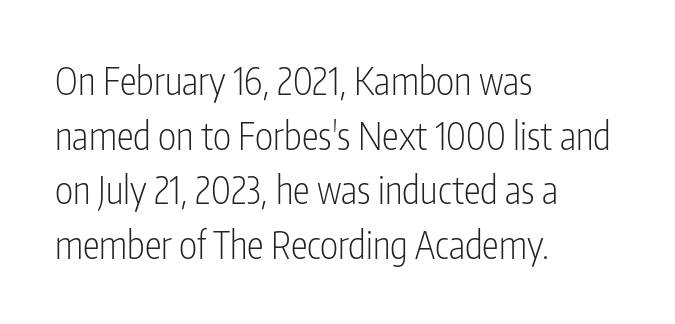
Q: Is the text bold? A: No.
Q: Is the text italic (slanted)? A: No, it is upright.
Q: Is the typeface a serif or a sans-serif typeface? A: Sans-serif.
Q: Is the text underlined? A: No.
Q: How is the paragraph aligned? A: Left-aligned.
Q: Is the spacing between letters normal or unusually wide? A: Normal.
Q: Is the spacing between lines tight, normal or loose? A: Normal.
Q: Width (condensed, normal, or wide)? A: Condensed.
Q: Stroke contrast? A: Low.
Q: x-height? A: Medium.
Q: Monospaced? A: No.
